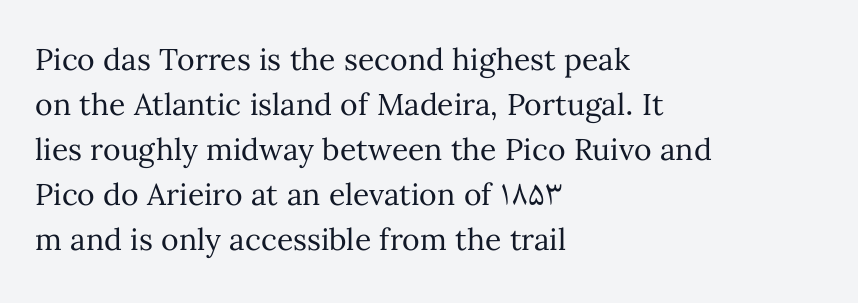
Q: Is the text bold? A: No.
Q: Is the text italic (slanted)? A: No, it is upright.
Q: Is the text underlined? A: No.
Q: How is the paragraph aligned? A: Left-aligned.
Q: Is the spacing between letters normal or unusually wide? A: Normal.
Q: Is the spacing between lines tight, normal or loose? A: Normal.
Q: Width (condensed, normal, or wide)? A: Normal.
Q: Stroke contrast? A: Medium.
Q: x-height? A: Medium.
Q: Monospaced? A: No.
